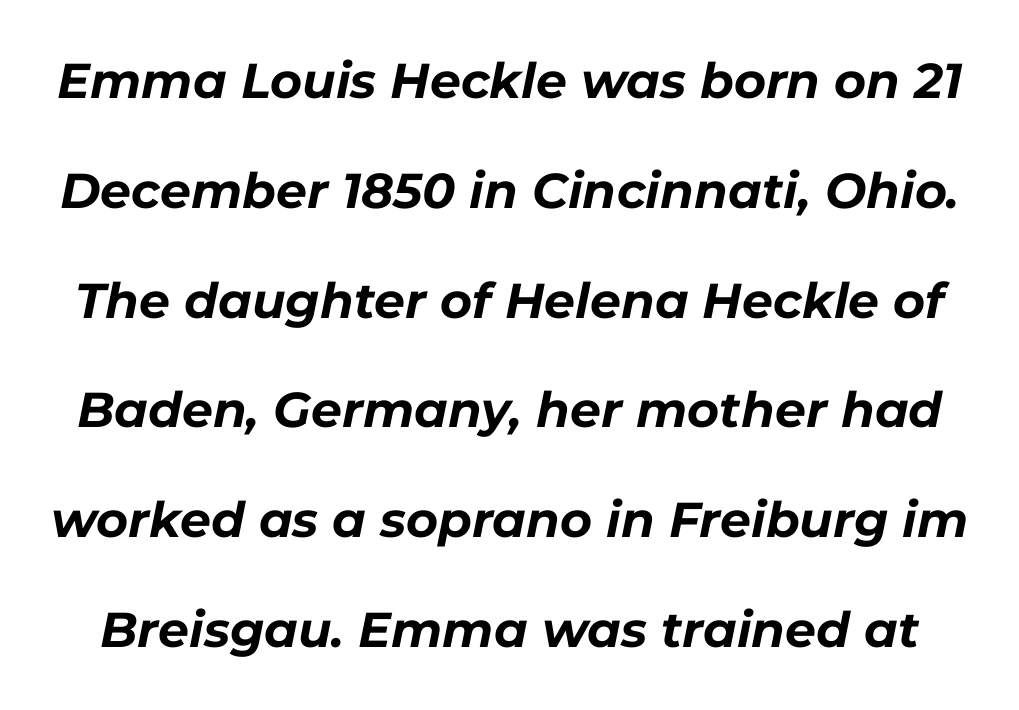
The image shows 49 px bold type, italic (leaning right); set loose line spacing (2.24x), normal letter spacing, not underlined; low stroke contrast and a medium x-height.
